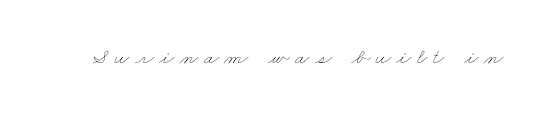
Q: Is the text bold? A: No.
Q: Is the text underlined? A: No.
Q: Is the spacing between letters normal or unusually wide? A: Unusually wide.
